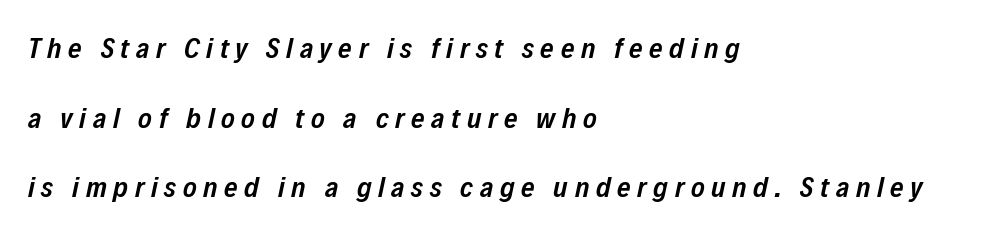
The image shows 29 px semibold, condensed type, italic (leaning right); set left-aligned, loose line spacing (2.4x), unusually wide letter spacing (+0.23 em), not underlined; low stroke contrast and a medium x-height.
